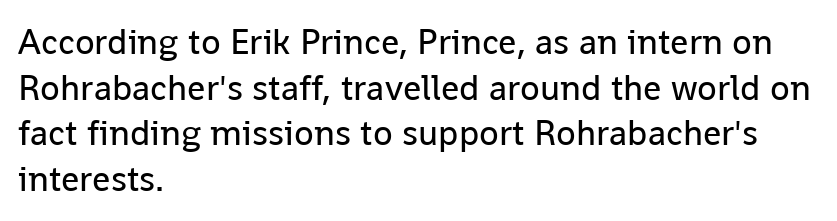
Q: Is the text bold? A: No.
Q: Is the text italic (slanted)? A: No, it is upright.
Q: Is the typeface a serif or a sans-serif typeface? A: Sans-serif.
Q: Is the text underlined? A: No.
Q: How is the paragraph aligned? A: Left-aligned.
Q: Is the spacing between letters normal or unusually wide? A: Normal.
Q: Is the spacing between lines tight, normal or loose? A: Normal.
Q: Width (condensed, normal, or wide)? A: Normal.
Q: Stroke contrast? A: Low.
Q: x-height? A: Medium.
Q: Monospaced? A: No.
